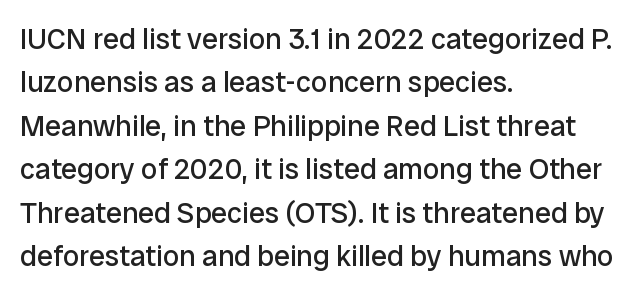
Descender tails drop into unmarked territory. This sample uses an upright cut, with every glyph sitting square on the baseline. These lines keep a tight, regular rhythm from letter to letter. Left-aligned paragraph, ragged on the right. These glyphs show unthickened strokes, regular width or finer. Check where the strokes stop: nothing finishes them off — pure sans.
